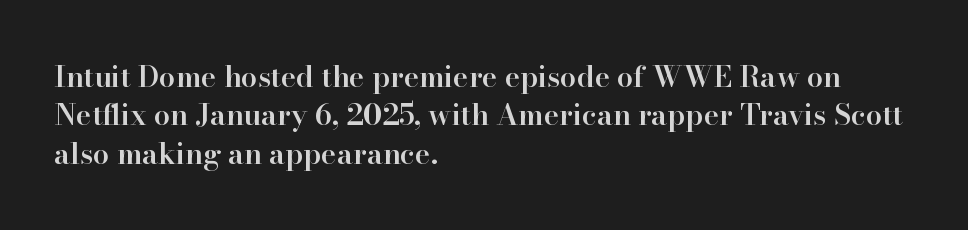
The image shows 29 px semibold serif type, upright; set left-aligned, normal line spacing (1.32x), normal letter spacing, not underlined; high stroke contrast and a small x-height.
